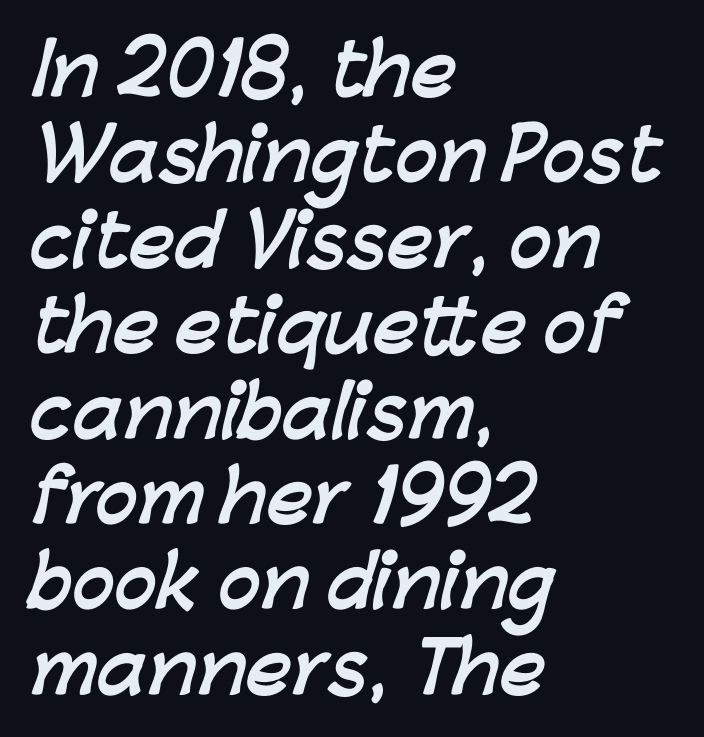
The image shows 70 px semibold sans-serif type; set left-aligned, line spacing 1.22x, normal letter spacing, not underlined; low stroke contrast and a medium x-height.
